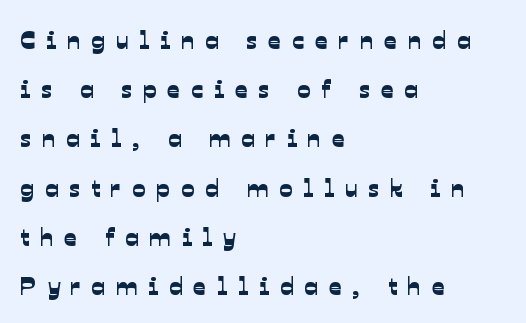
{"underline": "no", "align": "left", "line_spacing": "loose", "line_spacing_ratio": 1.97, "letter_spacing": "wide", "letter_spacing_em": 0.43, "glyph_px": 25}
